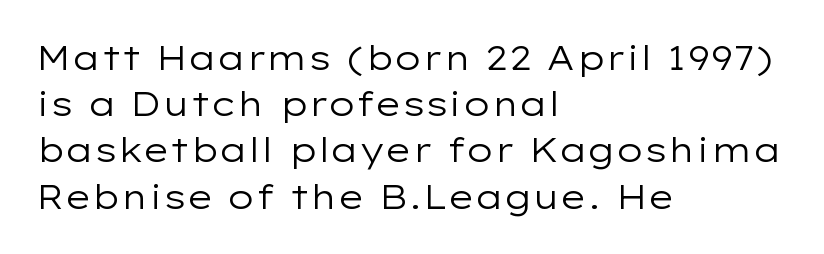
The font family rendered here belongs to the sans-serif group. The vertical gap from one line to the next is medium. The ragged edge is on the right, which tells us the setting is flush left. The passage shown is not bold in any degree. This is the regular roman posture of the typeface. This sample uses plain, unmodified letter spacing.
